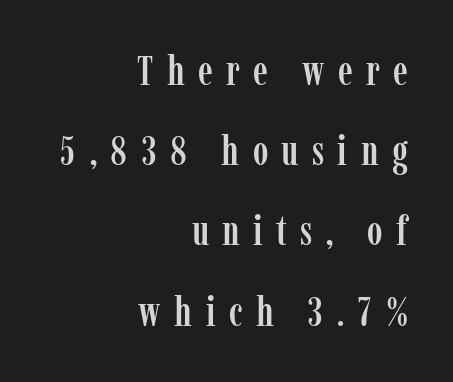
The image shows 42 px condensed serif type, upright; set right-aligned, loose line spacing (1.91x), unusually wide letter spacing (+0.32 em), not underlined; low stroke contrast and a medium x-height.
